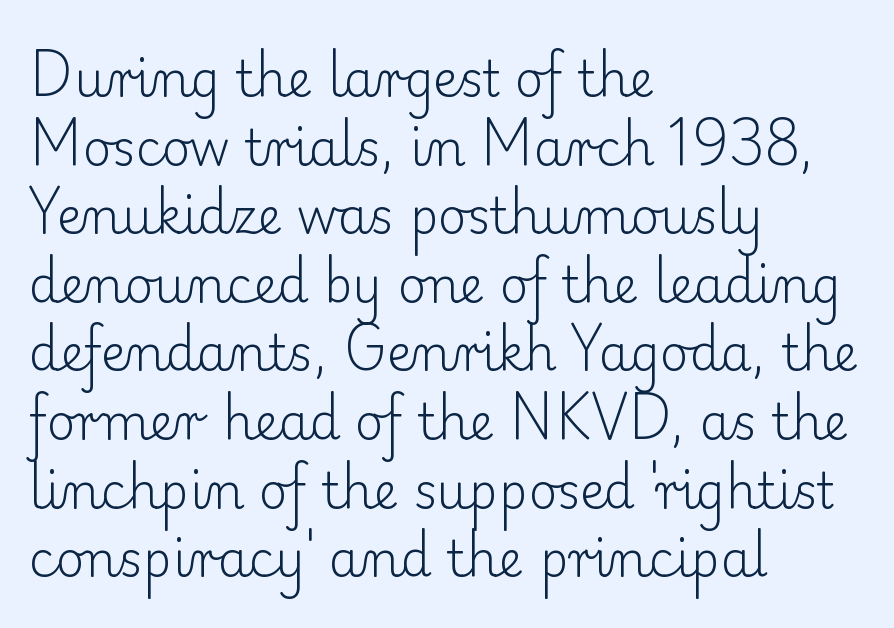
Check under the words: just untouched page. Does extra space separate the letters? No, they use regular spacing. Italic: no, the glyphs are upright roman. The rendering uses natural spacing where letterforms have individual widths. The paragraph shown leans on its left margin.
